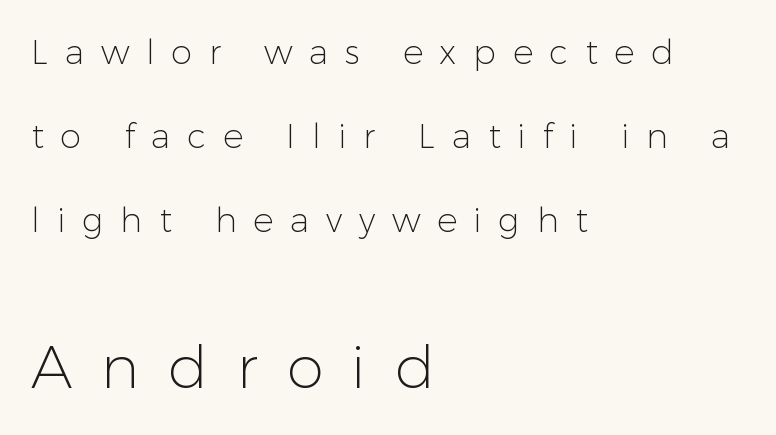
The image shows 59 px light sans-serif type, upright; set left-aligned, loose line spacing (2.47x), unusually wide letter spacing (+0.49 em), not underlined; the second (bottom) block is 1.74x larger; low stroke contrast and a medium x-height.
